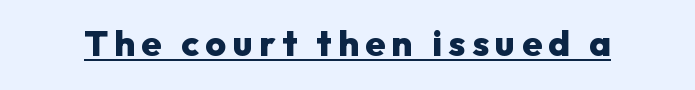
Q: Is the text bold? A: Yes.
Q: Is the text italic (slanted)? A: No, it is upright.
Q: Is the typeface a serif or a sans-serif typeface? A: Sans-serif.
Q: Is the text underlined? A: Yes.
Q: Width (condensed, normal, or wide)? A: Normal.
Q: Stroke contrast? A: Low.
Q: x-height? A: Medium.
Q: Monospaced? A: No.
